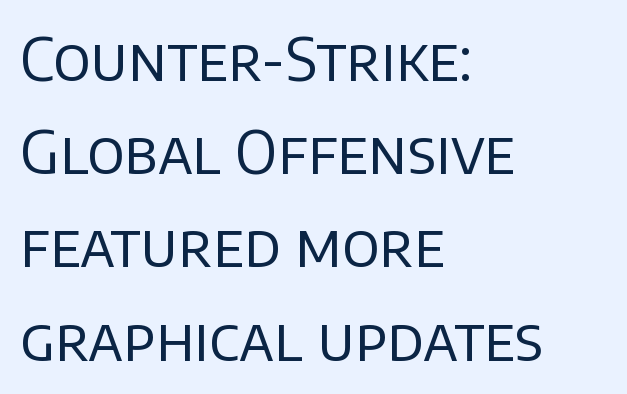
{"serif": "no", "italic": "no", "bold": "no", "weight": "regular", "width": "normal", "stroke_contrast": "low", "x_height": "large", "monospaced": "no", "underline": "no", "align": "left", "line_spacing": "normal", "line_spacing_ratio": 1.58, "letter_spacing": "normal", "letter_spacing_em": 0.0, "glyph_px": 59}
